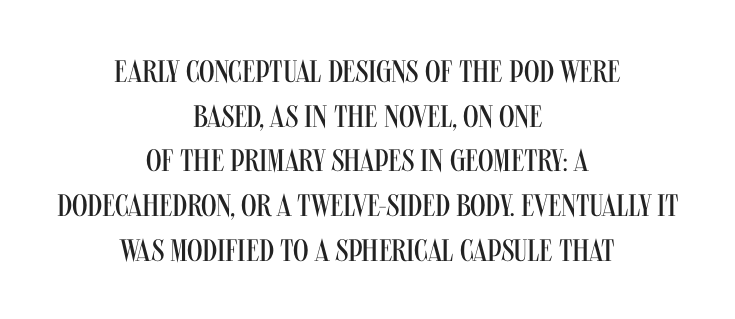
{"serif": "no", "italic": "no", "bold": "no", "weight": "regular", "width": "condensed", "stroke_contrast": "medium", "x_height": "large", "monospaced": "no", "underline": "no", "align": "center", "line_spacing": "normal", "line_spacing_ratio": 1.44, "letter_spacing": "normal", "letter_spacing_em": 0.0, "glyph_px": 31}
